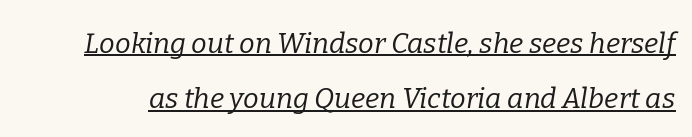
The letterforms sit shoulder to shoulder at normal distance. Compared with ordinary roman type, these characters are visibly tilted. The cut favours lightness, reaching ordinary text weight at its darkest. The space between consecutive lines is lavish. A typographer would call this underscored text. Each letter keeps its own natural width here, so spacing adapts to shape.
